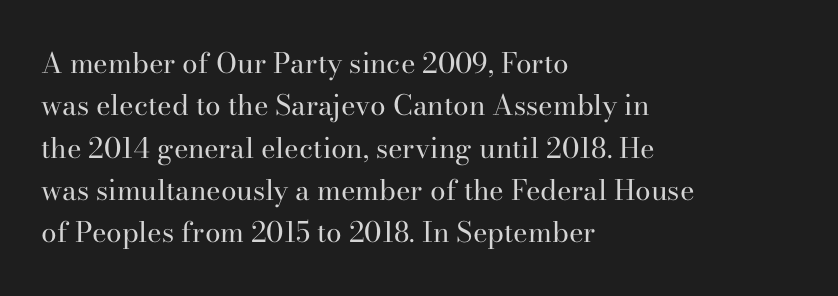
Q: Is the text bold? A: No.
Q: Is the text italic (slanted)? A: No, it is upright.
Q: Is the typeface a serif or a sans-serif typeface? A: Serif.
Q: Is the text underlined? A: No.
Q: How is the paragraph aligned? A: Left-aligned.
Q: Is the spacing between letters normal or unusually wide? A: Normal.
Q: Is the spacing between lines tight, normal or loose? A: Normal.
Q: Width (condensed, normal, or wide)? A: Normal.
Q: Stroke contrast? A: High.
Q: x-height? A: Small.
Q: Monospaced? A: No.
